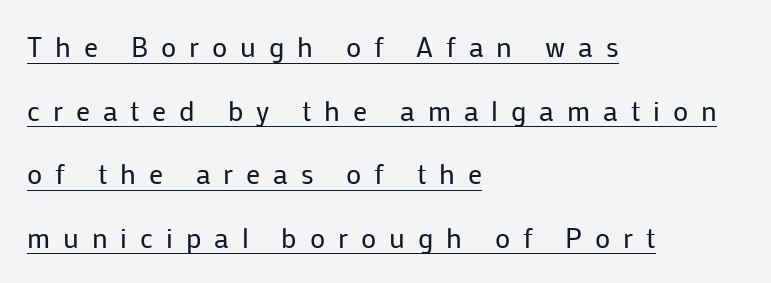
The image shows 28 px regular-weight sans-serif type, upright; set left-aligned, loose line spacing (2.27x), unusually wide letter spacing (+0.46 em), underlined; low stroke contrast and a medium x-height.
